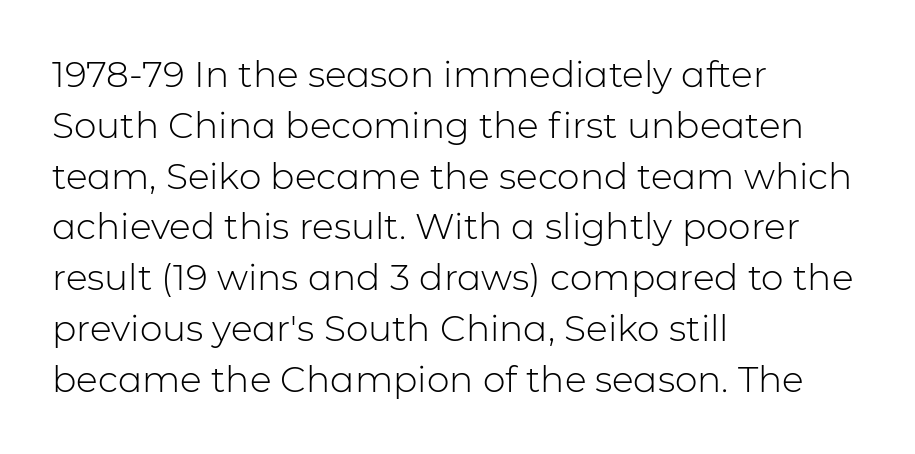
{"serif": "no", "italic": "no", "bold": "no", "weight": "light", "width": "normal", "stroke_contrast": "low", "x_height": "medium", "monospaced": "no", "underline": "no", "align": "left", "line_spacing": "normal", "line_spacing_ratio": 1.41, "letter_spacing": "normal", "letter_spacing_em": 0.0, "glyph_px": 36}
